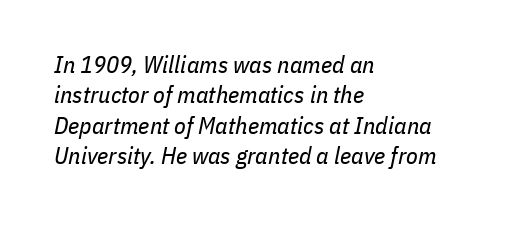
The image shows 24 px text type, italic (leaning right); set left-aligned, normal line spacing (1.27x), normal letter spacing, not underlined.
